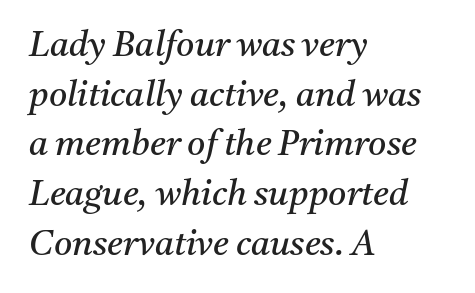
Q: Is the text bold? A: No.
Q: Is the text italic (slanted)? A: Yes, it leans right by about 11 degrees.
Q: Is the typeface a serif or a sans-serif typeface? A: Serif.
Q: Is the text underlined? A: No.
Q: How is the paragraph aligned? A: Left-aligned.
Q: Is the spacing between letters normal or unusually wide? A: Normal.
Q: Is the spacing between lines tight, normal or loose? A: Normal.
Q: Width (condensed, normal, or wide)? A: Normal.
Q: Stroke contrast? A: Medium.
Q: x-height? A: Medium.
Q: Monospaced? A: No.
